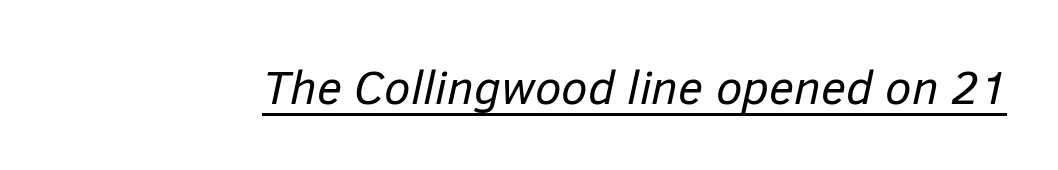
Q: Is the text bold? A: No.
Q: Is the text italic (slanted)? A: Yes, it leans right by about 12 degrees.
Q: Is the text underlined? A: Yes.
Q: Is the spacing between letters normal or unusually wide? A: Normal.
Q: Width (condensed, normal, or wide)? A: Normal.
Q: Stroke contrast? A: Low.
Q: x-height? A: Medium.
Q: Monospaced? A: No.
